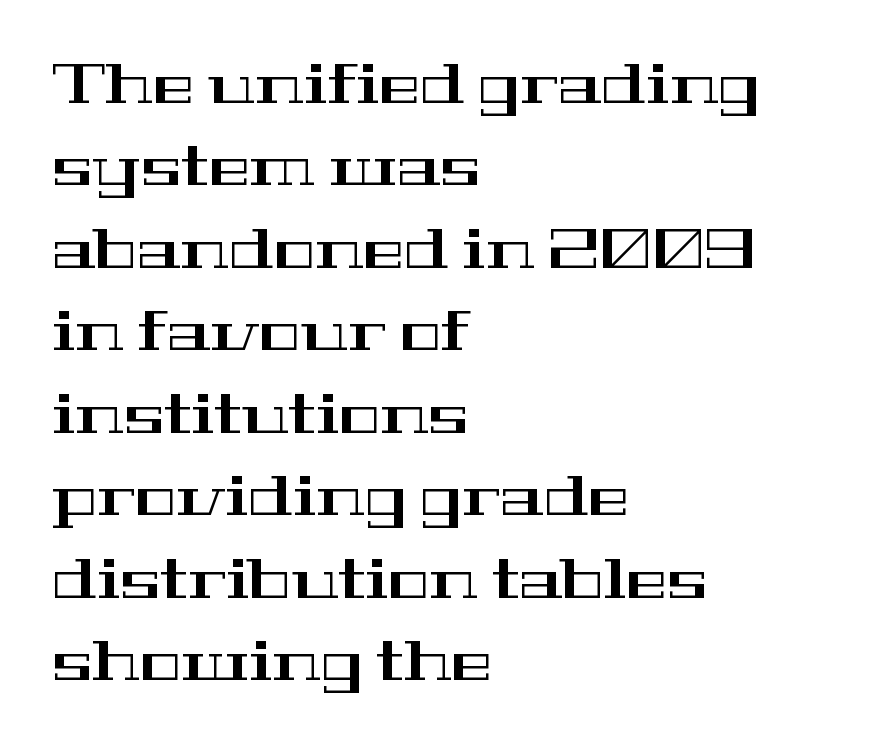
Q: Is the text italic (slanted)? A: No, it is upright.
Q: Is the typeface a serif or a sans-serif typeface? A: Serif.
Q: Is the text underlined? A: No.
Q: How is the paragraph aligned? A: Left-aligned.
Q: Is the spacing between letters normal or unusually wide? A: Normal.
Q: Is the spacing between lines tight, normal or loose? A: Normal.
Q: Width (condensed, normal, or wide)? A: Wide.
Q: Stroke contrast? A: High.
Q: x-height? A: Medium.
Q: Monospaced? A: No.
